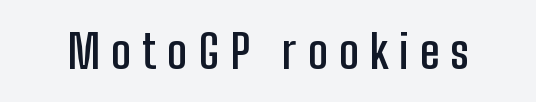
{"serif": "no", "italic": "no", "bold": "semi", "weight": "semibold", "width": "condensed", "stroke_contrast": "low", "x_height": "medium", "monospaced": "no", "underline": "no", "letter_spacing": "wide", "letter_spacing_em": 0.24, "glyph_px": 46}
